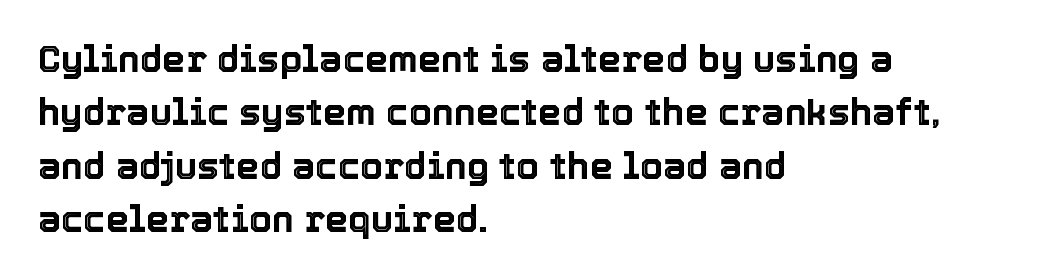
Honestly, the row spacing looks completely unremarkable. In terms of posture, this sample is upright. Glyph-to-glyph distance matches everyday printed text. Is the block centered? No — it sits flush against the left margin. Descender tails drop into unmarked territory.
